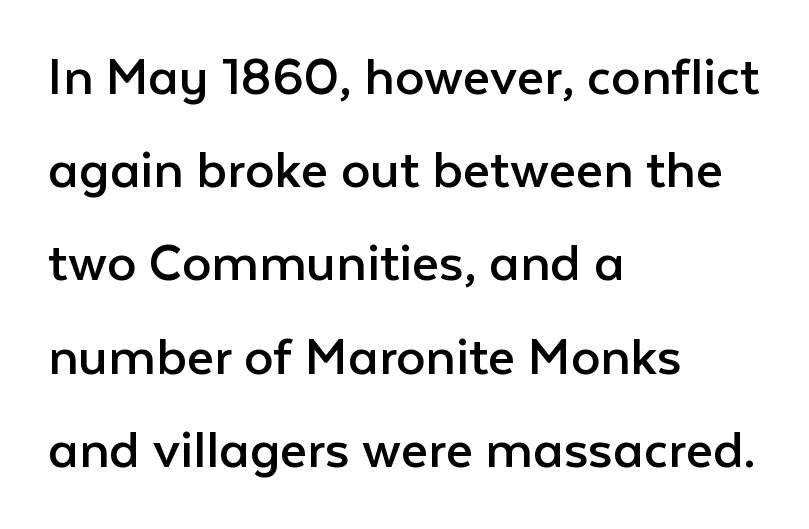
{"serif": "no", "italic": "no", "bold": "no", "weight": "regular", "width": "normal", "stroke_contrast": "low", "x_height": "medium", "monospaced": "no", "underline": "no", "align": "left", "line_spacing": "normal", "line_spacing_ratio": 1.58, "letter_spacing": "normal", "letter_spacing_em": 0.0, "glyph_px": 59}
